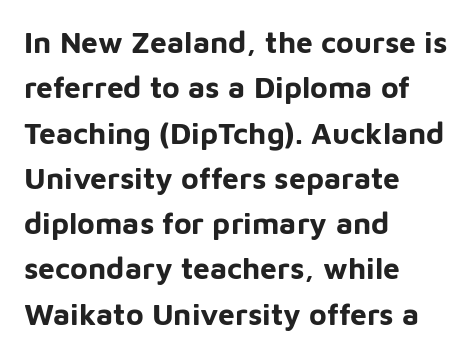
{"serif": "no", "italic": "no", "bold": "yes", "weight": "bold", "width": "normal", "stroke_contrast": "low", "x_height": "medium", "monospaced": "no", "underline": "no", "align": "left", "line_spacing": "normal", "line_spacing_ratio": 1.51, "letter_spacing": "normal", "letter_spacing_em": 0.0, "glyph_px": 30}
